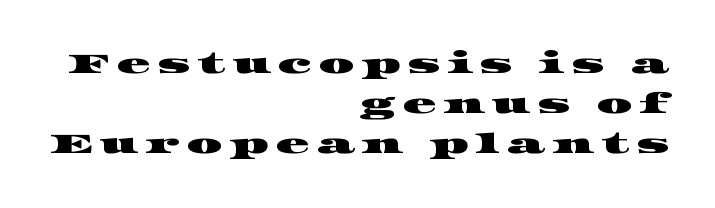
The ragged edge is on the left, which tells us the setting is flush right. Anything drawn beneath the words? Only blank space. There is plenty of visible air inserted between adjacent glyphs. The passage shown is typed in a proportional face where columns would drift. Yep, those are serifs on the letters.
